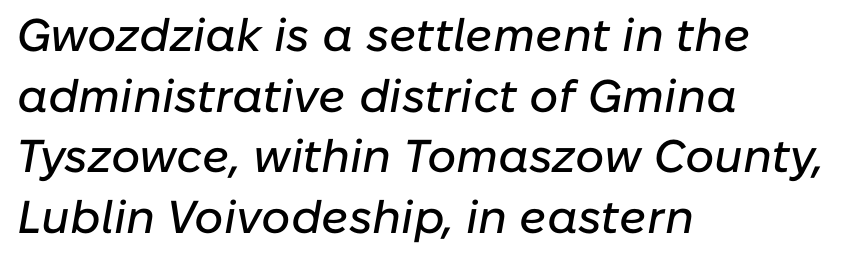
The image shows 46 px text type, italic (leaning right); set left-aligned, normal line spacing (1.32x), normal letter spacing, not underlined; low stroke contrast and a medium x-height.
